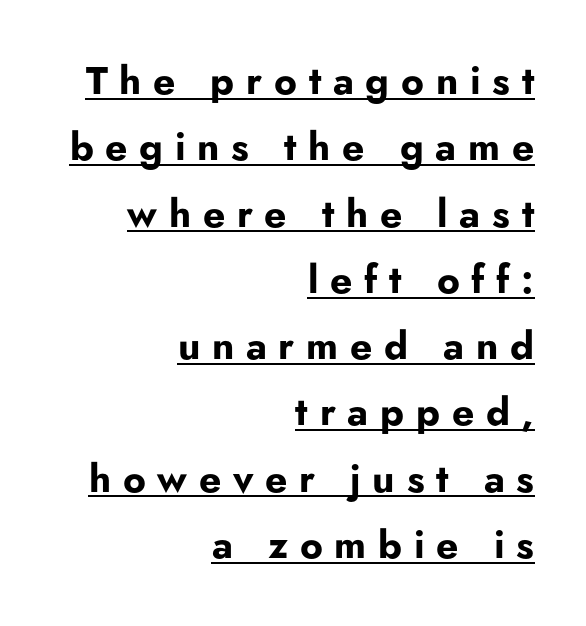
Q: Is the text bold? A: Yes.
Q: Is the text italic (slanted)? A: No, it is upright.
Q: Is the typeface a serif or a sans-serif typeface? A: Sans-serif.
Q: Is the text underlined? A: Yes.
Q: How is the paragraph aligned? A: Right-aligned.
Q: Is the spacing between letters normal or unusually wide? A: Unusually wide.
Q: Is the spacing between lines tight, normal or loose? A: Normal.
Q: Width (condensed, normal, or wide)? A: Normal.
Q: Stroke contrast? A: Low.
Q: x-height? A: Small.
Q: Monospaced? A: No.
